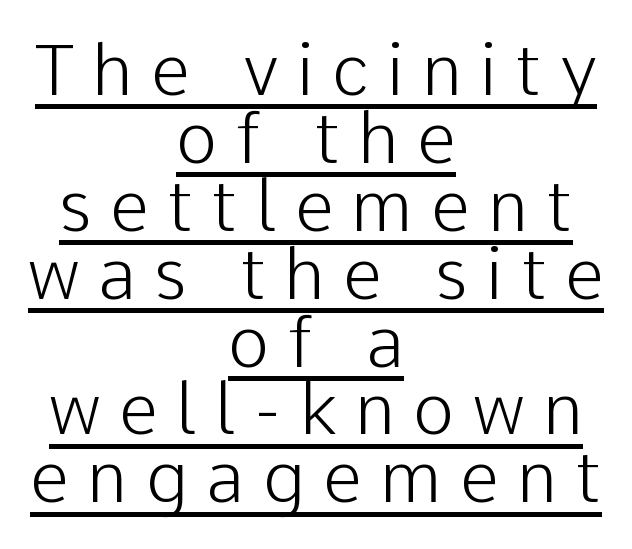
The image shows 70 px light sans-serif type, upright; set centered, tight line spacing (0.97x), unusually wide letter spacing (+0.26 em), underlined; low stroke contrast and a medium x-height.
